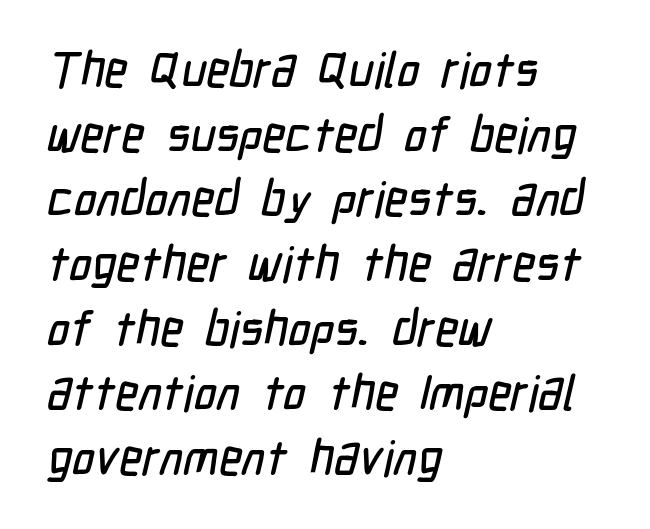
Layout note: lines flush left. Has an underline been added? It has not. Reading down the column, the eye jumps a familiar distance to each next line. The letters advance in unequal steps, a hallmark of proportional type.
